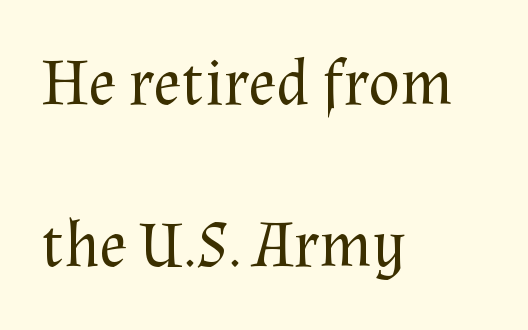
{"italic": "no", "bold": "no", "weight": "regular", "width": "normal", "stroke_contrast": "medium", "x_height": "medium", "monospaced": "no", "underline": "no", "align": "left", "line_spacing": "loose", "line_spacing_ratio": 2.45, "letter_spacing": "normal", "letter_spacing_em": 0.0, "glyph_px": 66}
